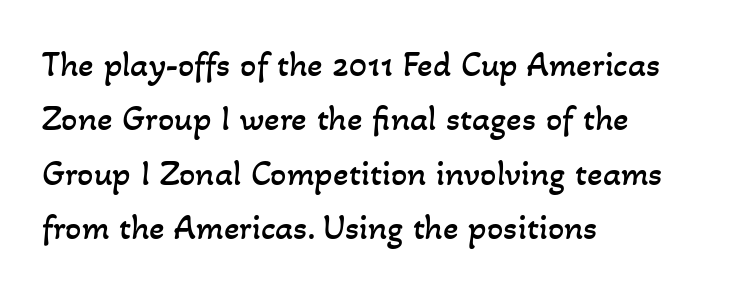
Plain, unruled lines of type. Rows of type keep a routine distance in the vertical direction. Character widths vary here, with narrow letters taking less room than wide ones. Between one letter and the next there's only the usual sliver of space.
